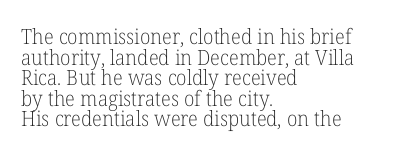
The image shows 21 px text type, upright; set left-aligned, tight line spacing (0.98x), normal letter spacing, not underlined.
